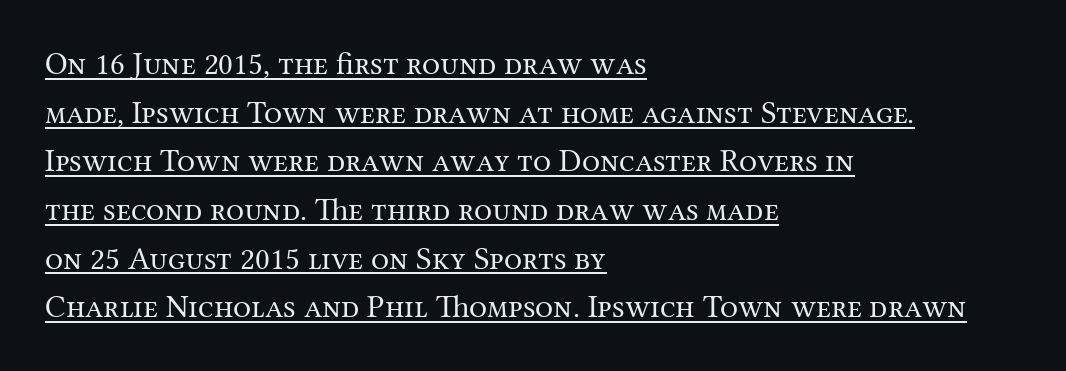
Q: Is the text bold? A: No.
Q: Is the text italic (slanted)? A: No, it is upright.
Q: Is the typeface a serif or a sans-serif typeface? A: Serif.
Q: Is the text underlined? A: Yes.
Q: How is the paragraph aligned? A: Left-aligned.
Q: Is the spacing between letters normal or unusually wide? A: Normal.
Q: Is the spacing between lines tight, normal or loose? A: Normal.
Q: Width (condensed, normal, or wide)? A: Normal.
Q: Stroke contrast? A: Medium.
Q: x-height? A: Medium.
Q: Monospaced? A: No.
